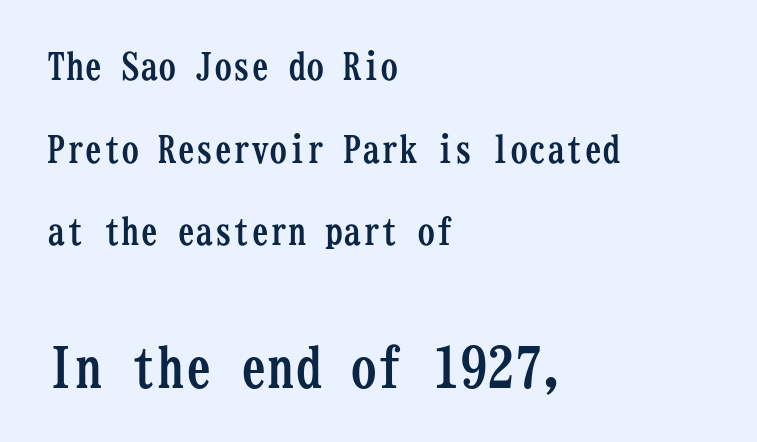
{"serif": "yes", "italic": "no", "bold": "yes", "weight": "semibold", "width": "condensed", "stroke_contrast": "low", "x_height": "medium", "monospaced": "yes", "underline": "no", "align": "left", "line_spacing": "loose", "line_spacing_ratio": 2.23, "letter_spacing": "normal", "letter_spacing_em": 0.0, "larger_block": "second", "size_ratio": 1.49, "glyph_px": 55}
